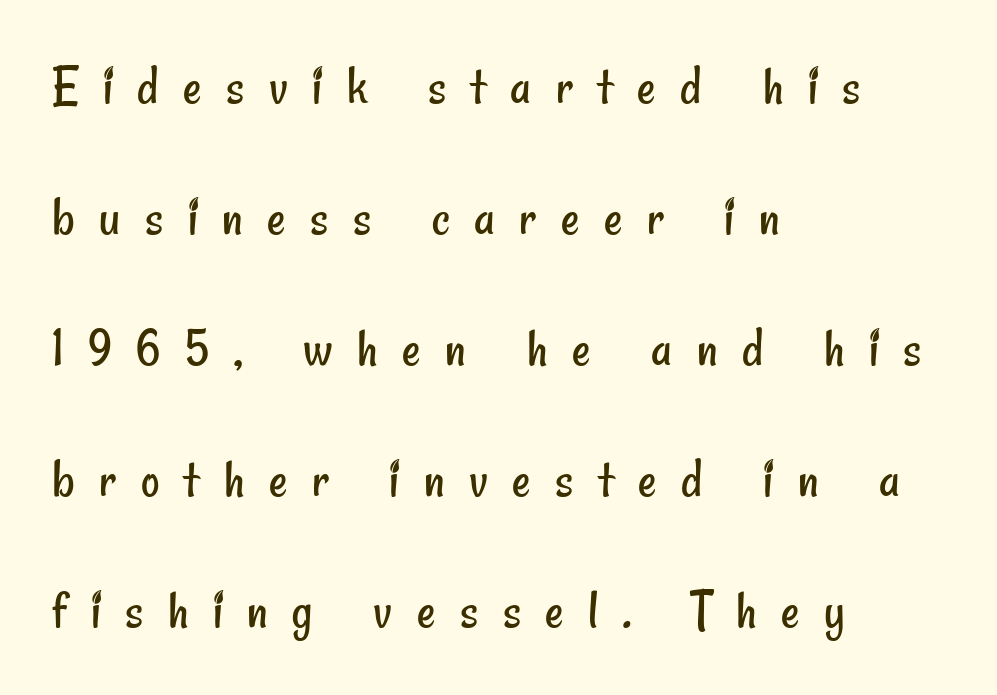
The image shows 57 px regular-weight, condensed sans-serif type; set left-aligned, loose line spacing (2.3x), unusually wide letter spacing (+0.43 em), not underlined; low stroke contrast and a small x-height.
